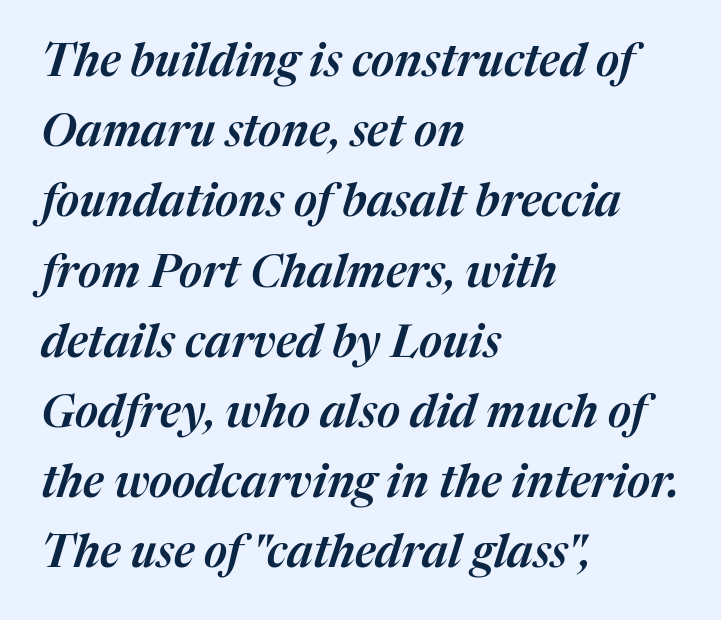
{"italic": "yes", "lean": "right", "slant_degrees": 17, "width": "normal", "stroke_contrast": "medium", "x_height": "medium", "monospaced": "no", "underline": "no", "align": "left", "line_spacing": "normal", "line_spacing_ratio": 1.56, "letter_spacing": "normal", "letter_spacing_em": 0.0, "glyph_px": 45}
